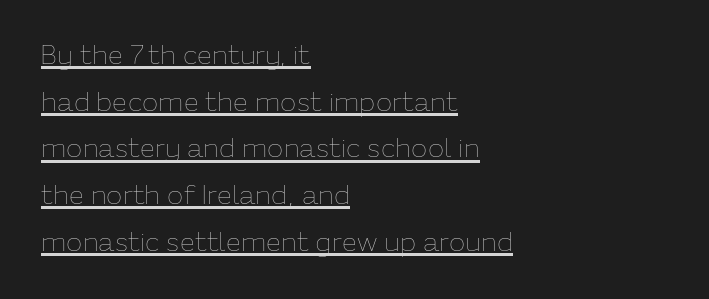
{"italic": "no", "bold": "no", "underline": "yes", "align": "left", "line_spacing_ratio": 1.73, "letter_spacing": "normal", "letter_spacing_em": 0.0, "glyph_px": 27}
